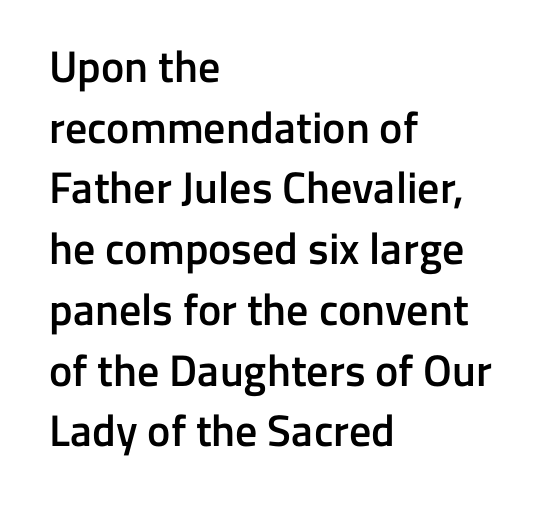
Ordinary non-slanted type is in use. The face used here is a semibold: visibly heavier than regular, lighter than bold. Spacing between characters is what you'd get straight out of the box. The block of text has a typical density, with ordinary space between rows. Descender tails drop into unmarked territory.
